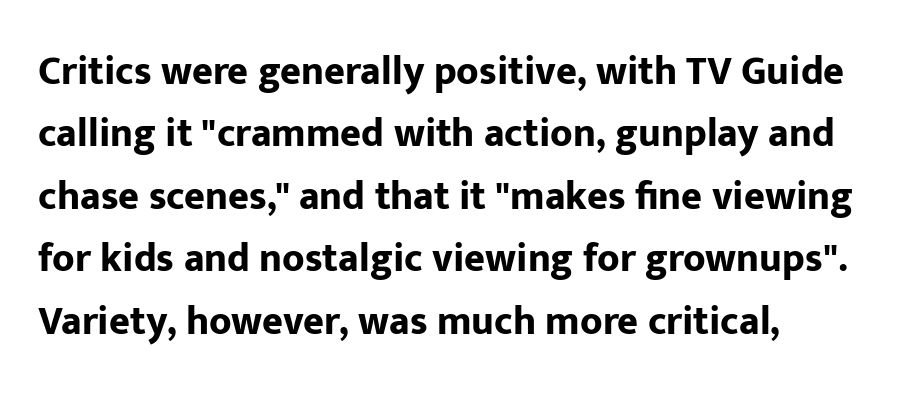
Q: Is the text bold? A: Yes.
Q: Is the text italic (slanted)? A: No, it is upright.
Q: Is the typeface a serif or a sans-serif typeface? A: Sans-serif.
Q: Is the text underlined? A: No.
Q: How is the paragraph aligned? A: Left-aligned.
Q: Is the spacing between letters normal or unusually wide? A: Normal.
Q: Is the spacing between lines tight, normal or loose? A: Normal.
Q: Width (condensed, normal, or wide)? A: Normal.
Q: Stroke contrast? A: Low.
Q: x-height? A: Medium.
Q: Monospaced? A: No.
